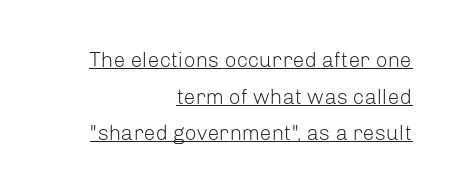
Q: Is the text bold? A: No.
Q: Is the text italic (slanted)? A: No, it is upright.
Q: Is the text underlined? A: Yes.
Q: How is the paragraph aligned? A: Right-aligned.
Q: Is the spacing between letters normal or unusually wide? A: Normal.
